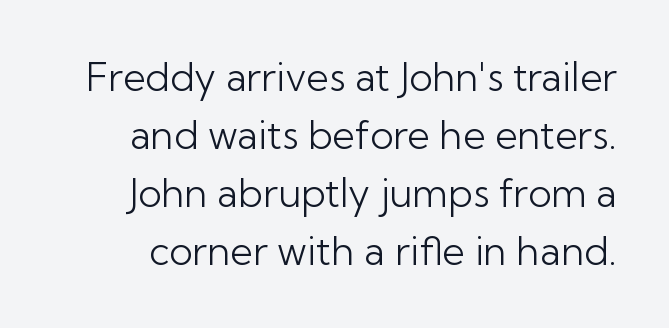
The image shows 39 px light sans-serif type, upright; set normal line spacing (1.49x), normal letter spacing, not underlined; low stroke contrast and a medium x-height.
